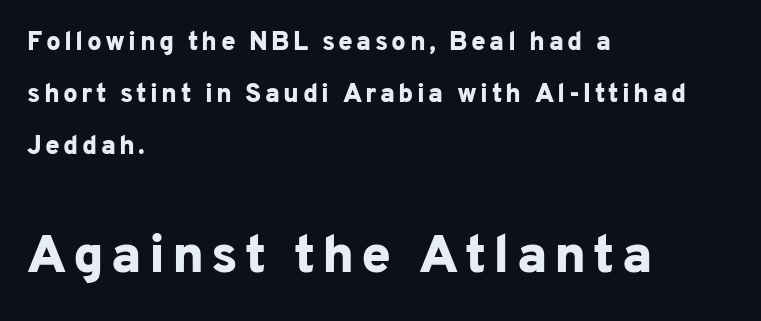
Q: Is the text bold? A: Yes.
Q: Is the text italic (slanted)? A: No, it is upright.
Q: Is the typeface a serif or a sans-serif typeface? A: Sans-serif.
Q: Is the text underlined? A: No.
Q: How is the paragraph aligned? A: Left-aligned.
Q: Is the spacing between lines tight, normal or loose? A: Loose.
Q: Which block of text is set in a larger size, the first (top) or the second (bottom)? A: The second (bottom) one.
Q: Width (condensed, normal, or wide)? A: Normal.
Q: Stroke contrast? A: Low.
Q: x-height? A: Medium.
Q: Monospaced? A: No.
